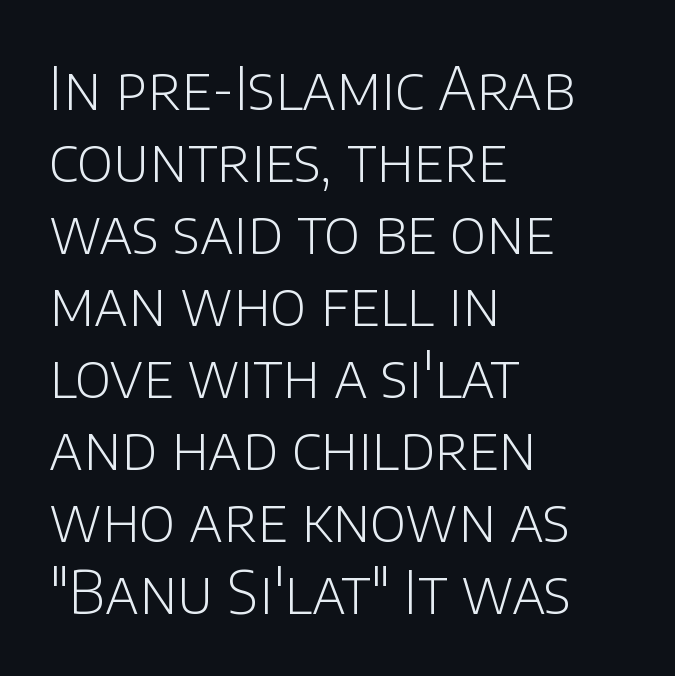
{"serif": "no", "italic": "no", "bold": "no", "weight": "light", "width": "normal", "stroke_contrast": "low", "x_height": "large", "monospaced": "no", "underline": "no", "align": "left", "line_spacing_ratio": 1.22, "letter_spacing": "normal", "letter_spacing_em": 0.0, "glyph_px": 59}
